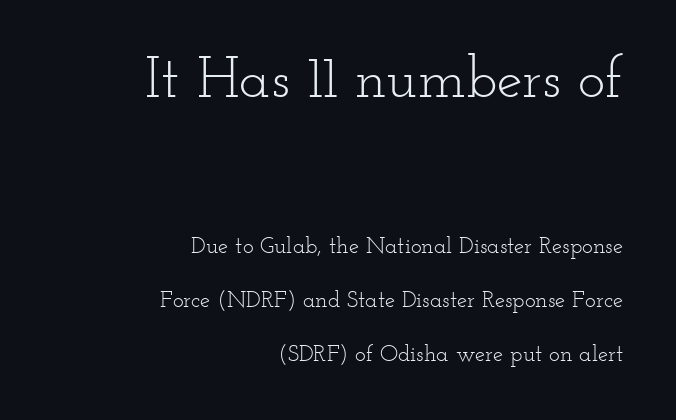
{"serif": "yes", "italic": "no", "bold": "no", "weight": "light", "width": "wide", "stroke_contrast": "low", "x_height": "small", "monospaced": "no", "underline": "no", "align": "right", "line_spacing": "loose", "line_spacing_ratio": 2.34, "letter_spacing": "normal", "letter_spacing_em": 0.0, "larger_block": "first", "size_ratio": 2.52, "glyph_px": 58}
